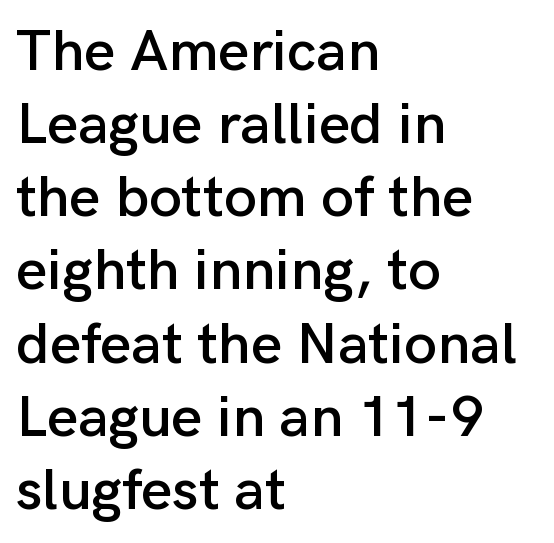
The image shows 59 px sans-serif type, upright; set left-aligned, line spacing 1.24x, normal letter spacing, not underlined; low stroke contrast and a medium x-height.
